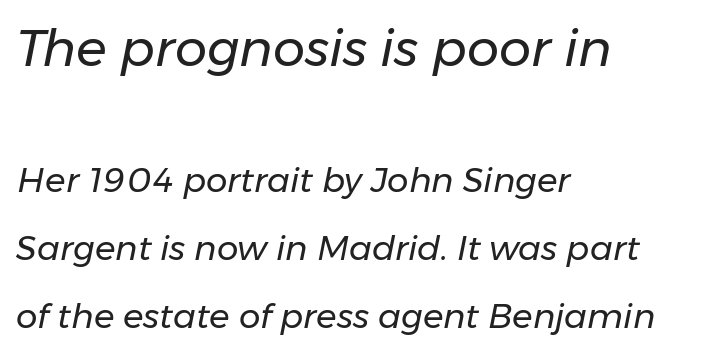
Q: Is the text bold? A: No.
Q: Is the text italic (slanted)? A: Yes, it leans right by about 11 degrees.
Q: Is the text underlined? A: No.
Q: How is the paragraph aligned? A: Left-aligned.
Q: Is the spacing between letters normal or unusually wide? A: Normal.
Q: Is the spacing between lines tight, normal or loose? A: Loose.
Q: Which block of text is set in a larger size, the first (top) or the second (bottom)? A: The first (top) one.
Q: Width (condensed, normal, or wide)? A: Normal.
Q: Stroke contrast? A: Low.
Q: x-height? A: Medium.
Q: Monospaced? A: No.
